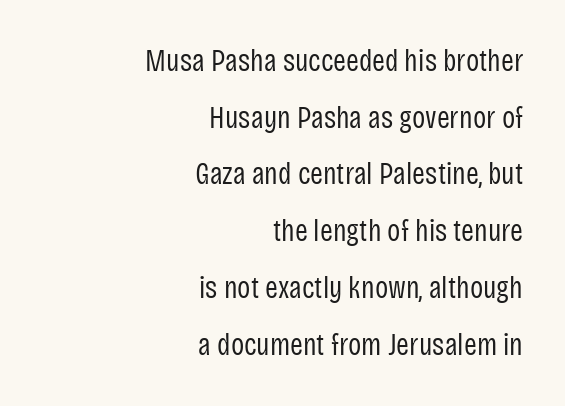
{"serif": "no", "italic": "no", "bold": "no", "weight": "regular", "width": "condensed", "stroke_contrast": "low", "x_height": "large", "monospaced": "no", "underline": "no", "align": "right", "line_spacing_ratio": 1.83, "letter_spacing": "normal", "letter_spacing_em": 0.0, "glyph_px": 31}
